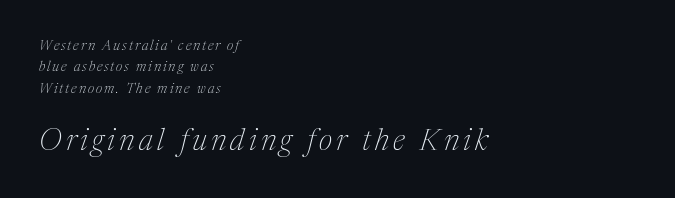
Bigger letters appear in the bottom chunk; the top chunk is reduced. Underlining? Definitely not there. Observe the serifs anchoring each vertical stroke in this sample. Which margin do the lines hug? The left one — the right edge is uneven. Spacing verdict: proportional, widths tailored to each character. There's an unmistakable incline to the writing here.
